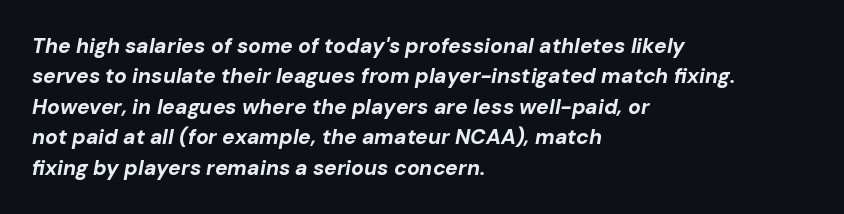
The image shows 21 px bold type, italic (leaning right); set left-aligned, normal line spacing (1.45x), normal letter spacing, not underlined.
